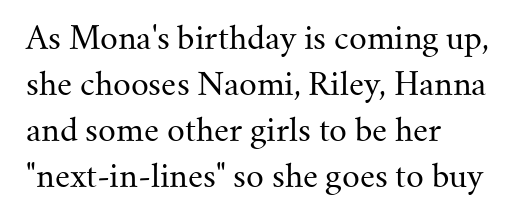
Q: Is the text bold? A: No.
Q: Is the text italic (slanted)? A: No, it is upright.
Q: Is the typeface a serif or a sans-serif typeface? A: Serif.
Q: Is the text underlined? A: No.
Q: How is the paragraph aligned? A: Left-aligned.
Q: Is the spacing between letters normal or unusually wide? A: Normal.
Q: Is the spacing between lines tight, normal or loose? A: Normal.
Q: Width (condensed, normal, or wide)? A: Normal.
Q: Stroke contrast? A: Medium.
Q: x-height? A: Small.
Q: Monospaced? A: No.
